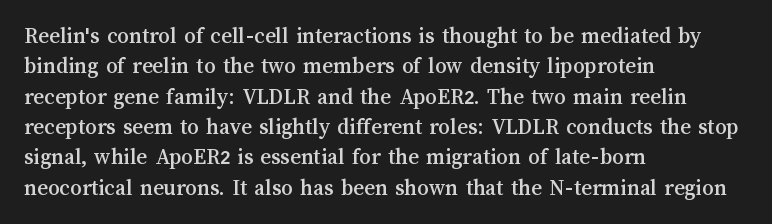
Q: Is the text italic (slanted)? A: No, it is upright.
Q: Is the text underlined? A: No.
Q: How is the paragraph aligned? A: Left-aligned.
Q: Is the spacing between letters normal or unusually wide? A: Normal.
Q: Is the spacing between lines tight, normal or loose? A: Normal.
